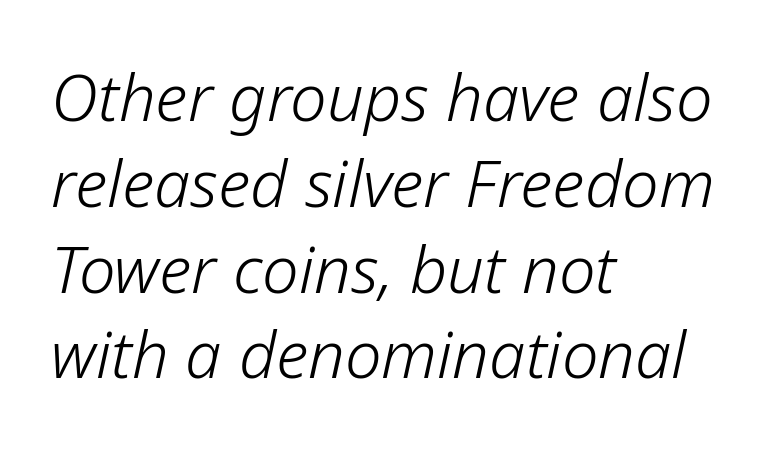
Inter-character spacing is left at the font's built-in metrics. Horizontal alignment here is leftward, the default for most running prose. Do the characters align in a grid? No, the font is proportional. Quick note: italic. The lines sit at an ordinary, default distance from one another.
